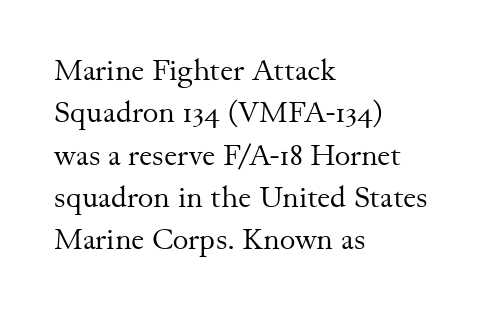
The image shows 30 px regular-weight serif type, upright; set left-aligned, normal line spacing (1.41x), normal letter spacing, not underlined; medium stroke contrast and a small x-height.
